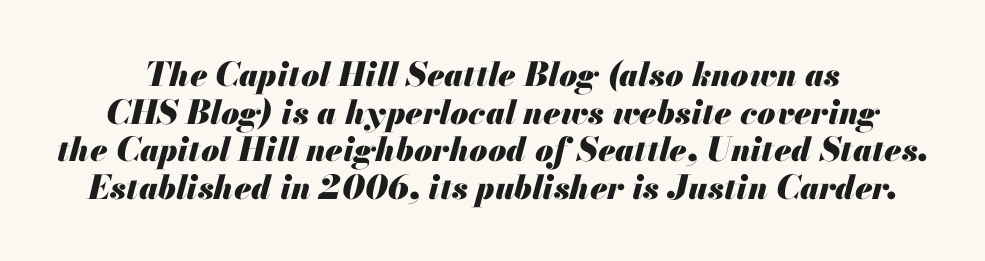
Q: Is the text bold? A: Yes.
Q: Is the text italic (slanted)? A: Yes, it leans right by about 13 degrees.
Q: Is the text underlined? A: No.
Q: Is the spacing between letters normal or unusually wide? A: Normal.
Q: Is the spacing between lines tight, normal or loose? A: Tight.
Q: Width (condensed, normal, or wide)? A: Normal.
Q: Stroke contrast? A: Medium.
Q: x-height? A: Small.
Q: Monospaced? A: No.
